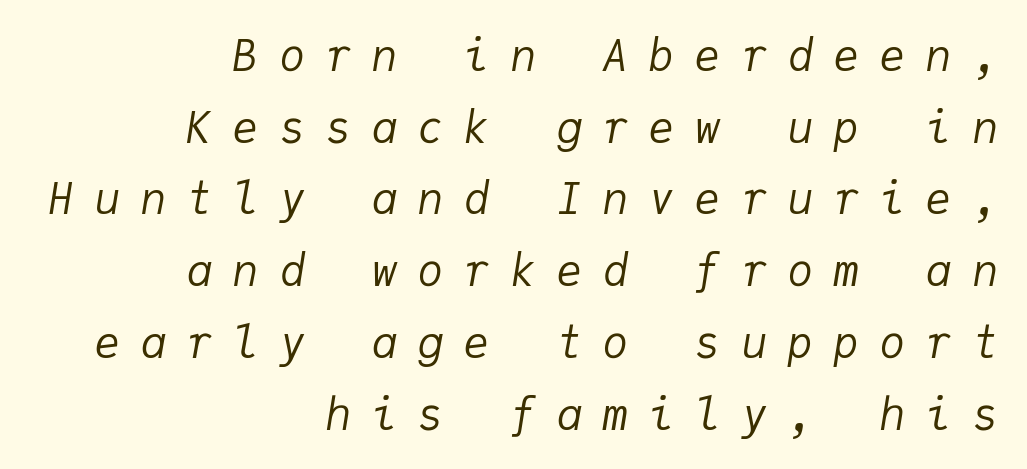
{"italic": "yes", "lean": "right", "slant_degrees": 9, "bold": "no", "weight": "regular", "width": "normal", "stroke_contrast": "low", "x_height": "medium", "monospaced": "yes", "underline": "no", "align": "right", "line_spacing": "normal", "line_spacing_ratio": 1.63, "letter_spacing": "wide", "letter_spacing_em": 0.45, "glyph_px": 44}
